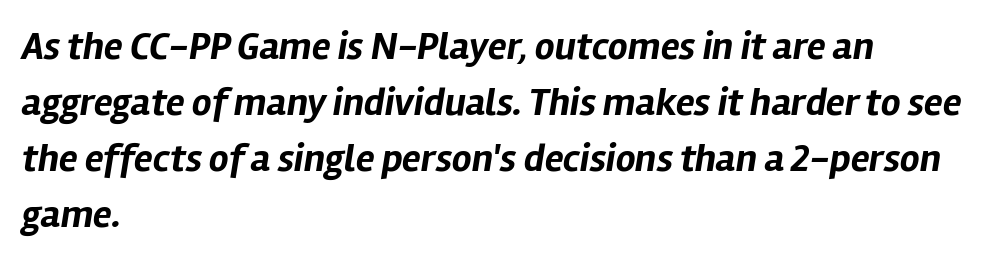
Here the glyphs are tracked normally, forming tight word shapes. The typesetter chose a ragged-right arrangement here. Every character sits at an angle, as italics do. Each letter keeps its own natural width here, so spacing adapts to shape. Notice how descenders clear the ascenders below comfortably — that's standard leading. Lines of text with bare space underneath.
